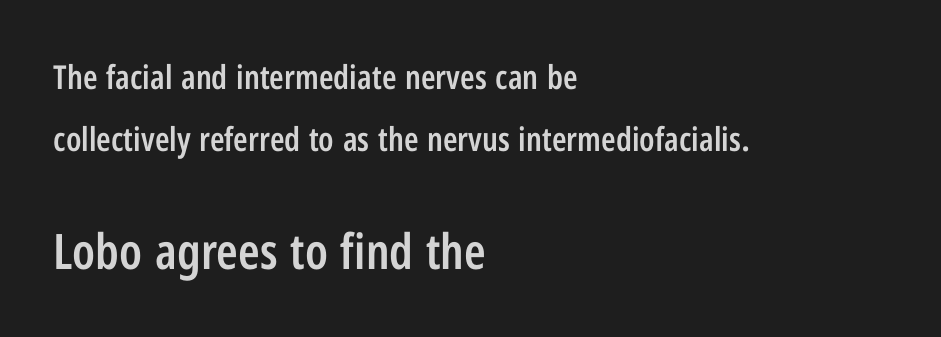
The image shows 49 px semibold, condensed sans-serif type, upright; set left-aligned, line spacing 1.87x, normal letter spacing, not underlined; the second (bottom) block is 1.48x larger; low stroke contrast and a medium x-height.
